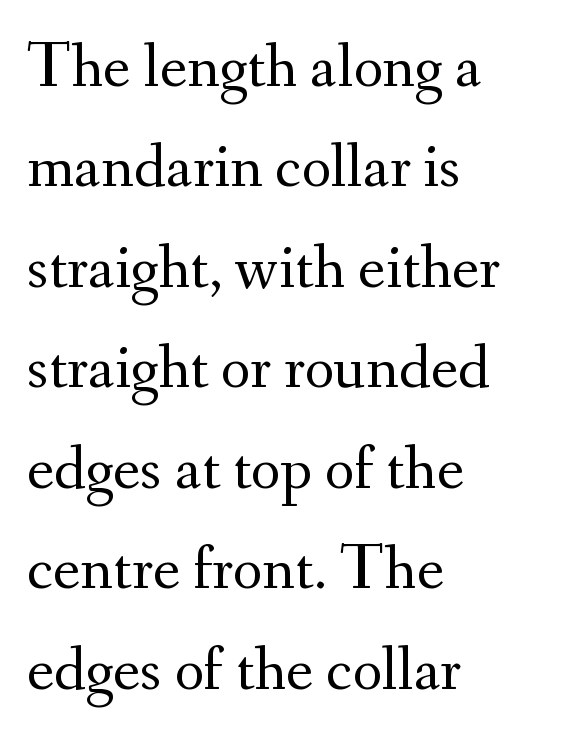
The image shows 64 px regular-weight serif type, upright; set left-aligned, normal line spacing (1.57x), normal letter spacing, not underlined; medium stroke contrast and a small x-height.
